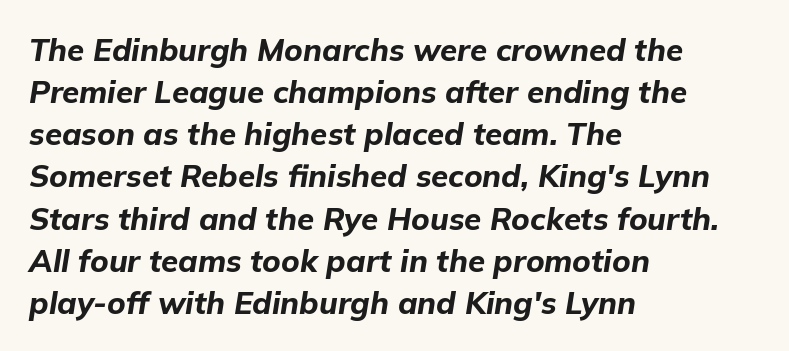
Notice how the passage keeps a crisp vertical edge on the left only. The gap between lines stays unmarked. Does the weight exceed regular? Yes, all the way to bold. You could not count columns in this text — the font is proportionally spaced. The axis of the letterforms is tilted away from vertical. The gaps between neighbouring characters are ordinary and unremarkable.
